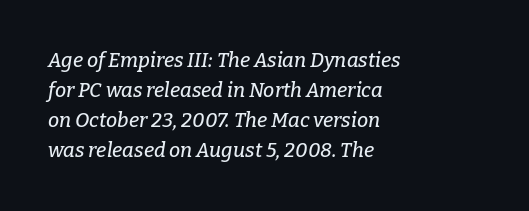
{"italic": "yes", "lean": "right", "slant_degrees": 9, "underline": "no", "align": "left", "line_spacing": "normal", "line_spacing_ratio": 1.5, "letter_spacing": "normal", "letter_spacing_em": 0.0, "glyph_px": 20}
